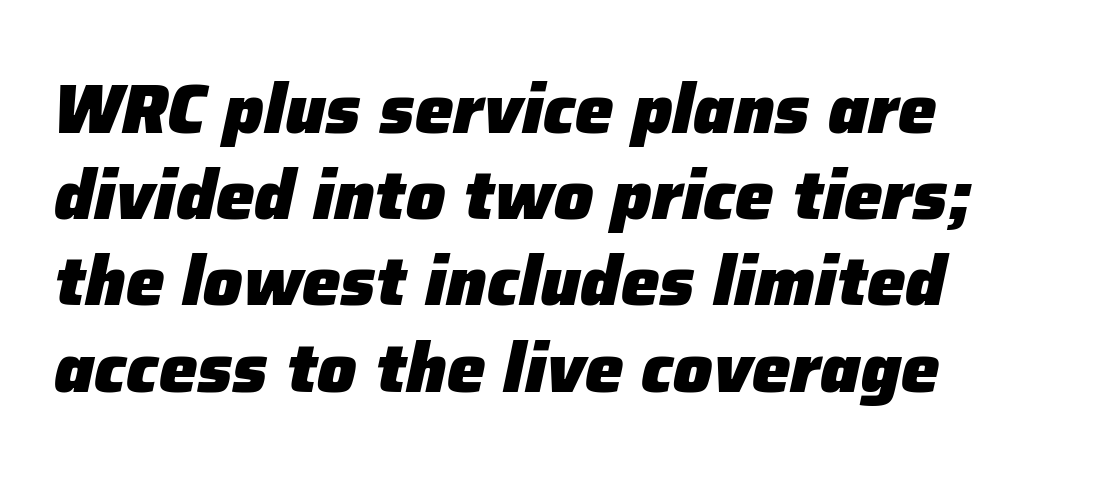
Notice how the passage keeps a crisp vertical edge on the left only. The passage shown stacks its lines at a standard gap. Is this a fixed-width face? No — the glyphs have proportional, varying widths. Words appear dense and cohesive because spacing is normal.
